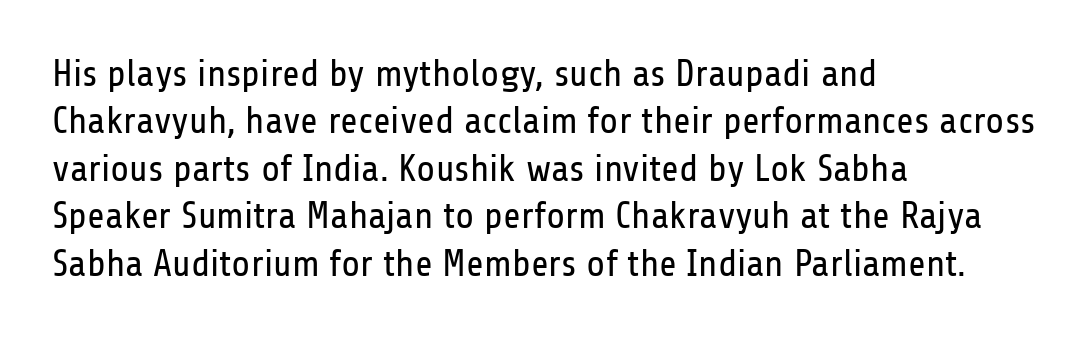
Examine the stroke ends and you'll find no serifs. This is not heavy type; no bold has been used. Nobody drew a line under any word here. The rendering uses natural spacing where letterforms have individual widths. These lines keep a tight, regular rhythm from letter to letter. Upright lettering throughout.
